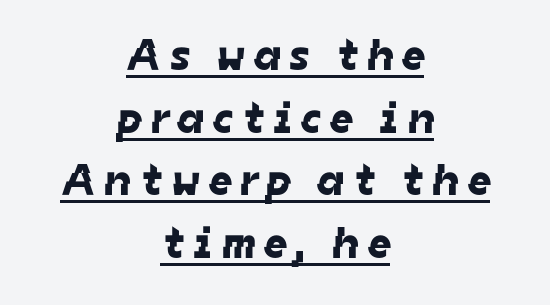
The leading is moderate, giving the passage an even texture. A centered setting, common on invitations and titles, is used for this passage. The typeface chosen for these lines omits serifs. You could not count columns in this text — the font is proportionally spaced. Every word sits above its own underline.
